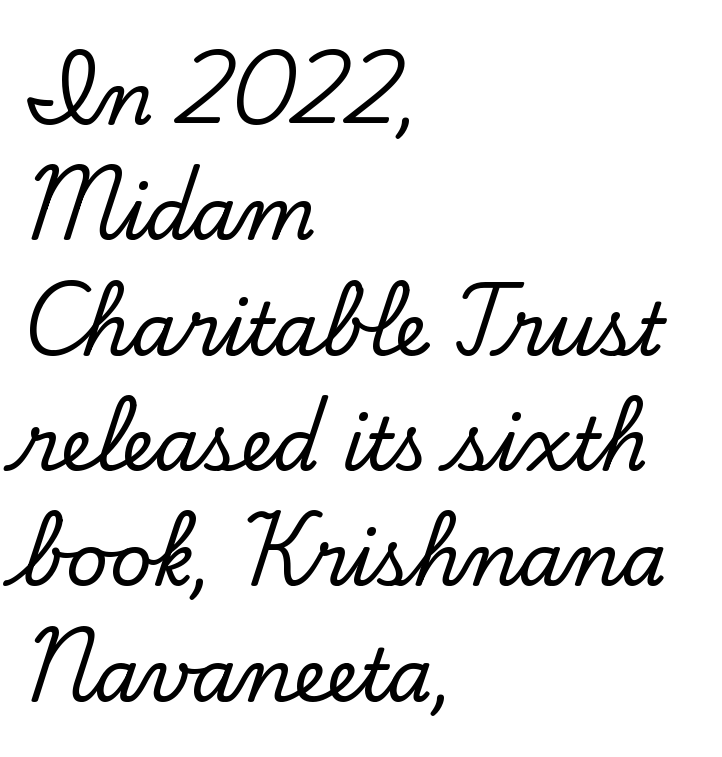
{"serif": "yes", "width": "normal", "stroke_contrast": "low", "x_height": "small", "monospaced": "no", "underline": "no", "align": "left", "line_spacing": "normal", "line_spacing_ratio": 1.58, "letter_spacing": "normal", "letter_spacing_em": 0.0, "glyph_px": 73}
